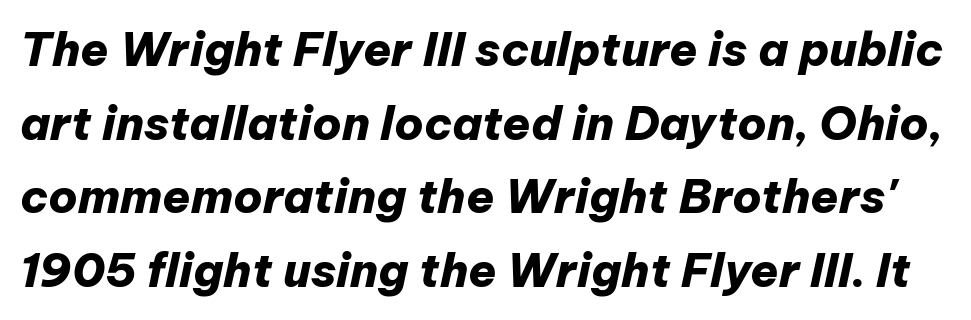
{"italic": "yes", "lean": "right", "slant_degrees": 12, "bold": "yes", "weight": "heavy", "width": "normal", "stroke_contrast": "low", "x_height": "medium", "monospaced": "no", "underline": "no", "line_spacing": "normal", "line_spacing_ratio": 1.6, "letter_spacing": "normal", "letter_spacing_em": 0.0, "glyph_px": 46}
